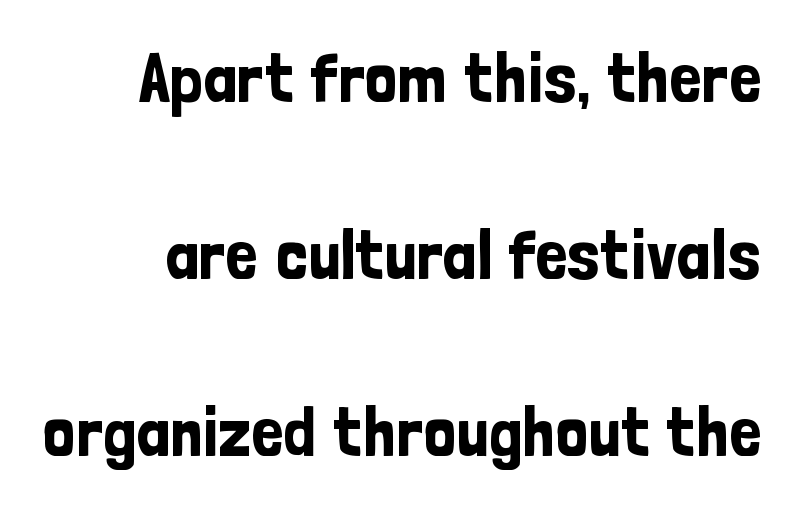
The image shows 71 px condensed sans-serif type, upright; set loose line spacing (2.49x), normal letter spacing, not underlined; low stroke contrast and a medium x-height.
